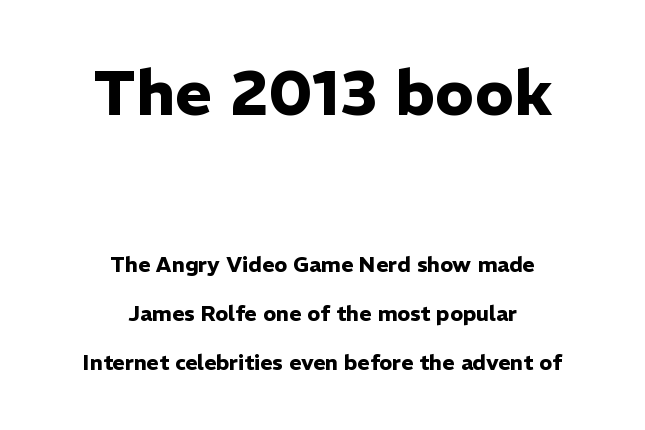
Q: Is the text bold? A: Yes.
Q: Is the text italic (slanted)? A: No, it is upright.
Q: Is the typeface a serif or a sans-serif typeface? A: Sans-serif.
Q: Is the text underlined? A: No.
Q: How is the paragraph aligned? A: Centered.
Q: Is the spacing between letters normal or unusually wide? A: Normal.
Q: Is the spacing between lines tight, normal or loose? A: Loose.
Q: Which block of text is set in a larger size, the first (top) or the second (bottom)? A: The first (top) one.
Q: Width (condensed, normal, or wide)? A: Normal.
Q: Stroke contrast? A: Low.
Q: x-height? A: Medium.
Q: Monospaced? A: No.
